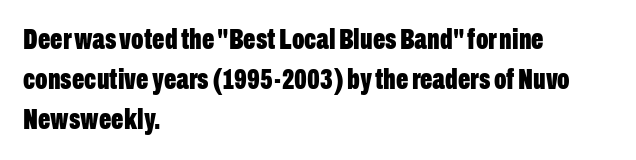
Regular leading. Do the characters align in a grid? No, the font is proportional. Tracking here is standard; glyphs follow each other at the usual distance. Line starts are locked; line ends wander. The face used here is a sans, in the tradition of grotesques and geometrics.
